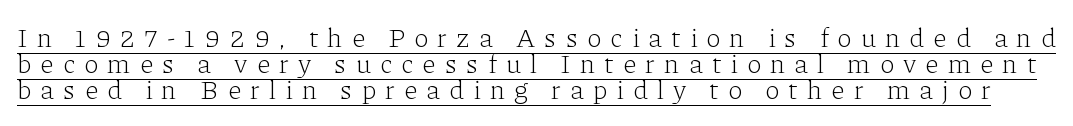
{"italic": "no", "bold": "no", "underline": "yes", "line_spacing": "tight", "line_spacing_ratio": 0.97, "letter_spacing": "wide", "letter_spacing_em": 0.33, "glyph_px": 27}
